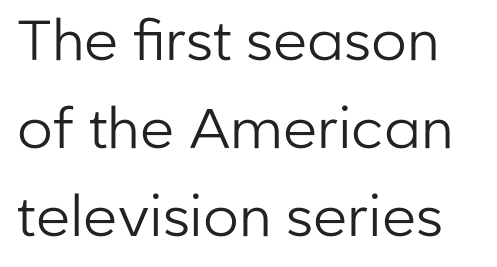
Q: Is the text bold? A: No.
Q: Is the text italic (slanted)? A: No, it is upright.
Q: Is the typeface a serif or a sans-serif typeface? A: Sans-serif.
Q: Is the text underlined? A: No.
Q: Is the spacing between letters normal or unusually wide? A: Normal.
Q: Is the spacing between lines tight, normal or loose? A: Normal.
Q: Width (condensed, normal, or wide)? A: Normal.
Q: Stroke contrast? A: Low.
Q: x-height? A: Medium.
Q: Monospaced? A: No.
